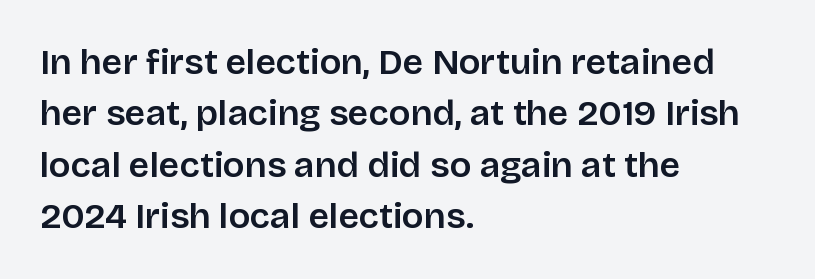
One glance says typical: line gaps are just what's usual. The type is set solid horizontally, with unmodified tracking. The typesetter chose a ragged-right arrangement here. This sample has the flowing, uneven cadence of proportional lettering. This is the regular roman posture of the typeface. Bare-footed words on every line.
